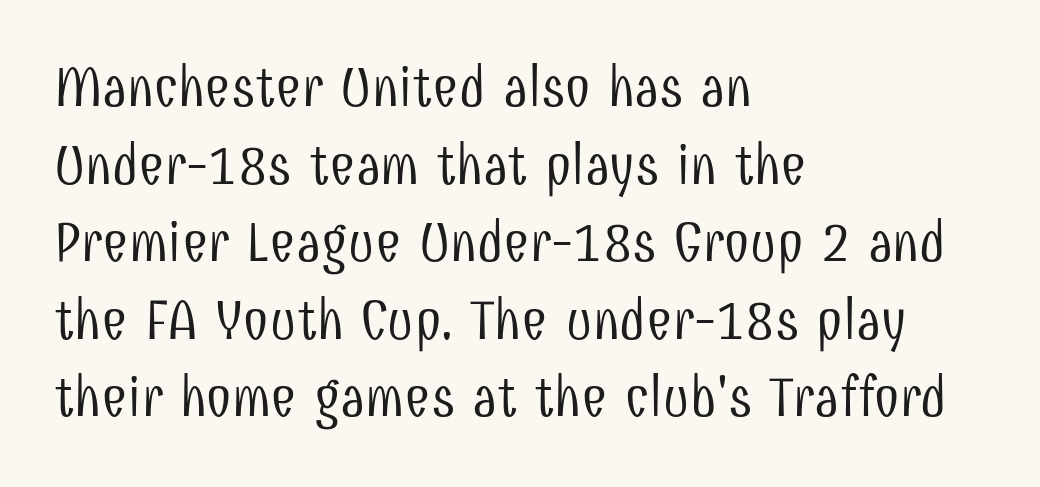
Q: Is the text bold? A: No.
Q: Is the text italic (slanted)? A: No, it is upright.
Q: Is the typeface a serif or a sans-serif typeface? A: Sans-serif.
Q: Is the text underlined? A: No.
Q: How is the paragraph aligned? A: Left-aligned.
Q: Is the spacing between letters normal or unusually wide? A: Normal.
Q: Is the spacing between lines tight, normal or loose? A: Normal.
Q: Width (condensed, normal, or wide)? A: Condensed.
Q: Stroke contrast? A: Low.
Q: x-height? A: Medium.
Q: Monospaced? A: No.
